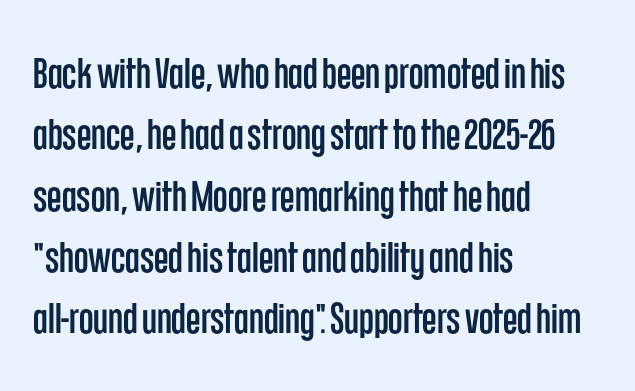
Q: Is the text italic (slanted)? A: No, it is upright.
Q: Is the typeface a serif or a sans-serif typeface? A: Sans-serif.
Q: Is the text underlined? A: No.
Q: How is the paragraph aligned? A: Left-aligned.
Q: Is the spacing between letters normal or unusually wide? A: Normal.
Q: Is the spacing between lines tight, normal or loose? A: Normal.
Q: Width (condensed, normal, or wide)? A: Condensed.
Q: Stroke contrast? A: Low.
Q: x-height? A: Large.
Q: Monospaced? A: No.
